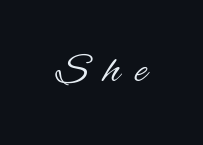
You could not count columns in this text — the font is proportionally spaced. I'd call this a sans setting — the letters go barefoot. Unmarked baselines from the first word to the last. Honestly, the letter spacing is so wide it's the main thing you notice.
